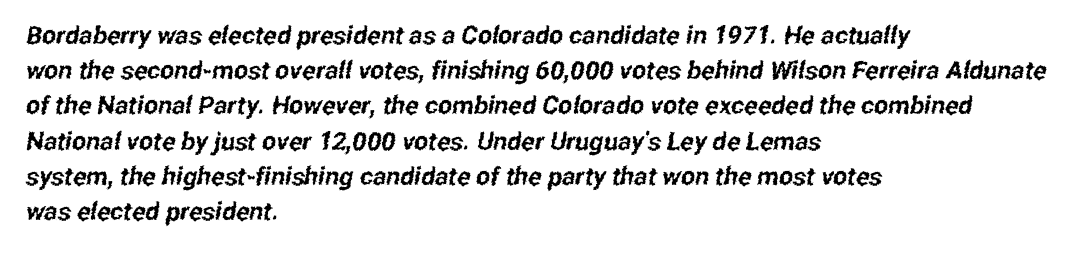
The image shows 25 px text type; set left-aligned, normal line spacing (1.41x), normal letter spacing, not underlined.
